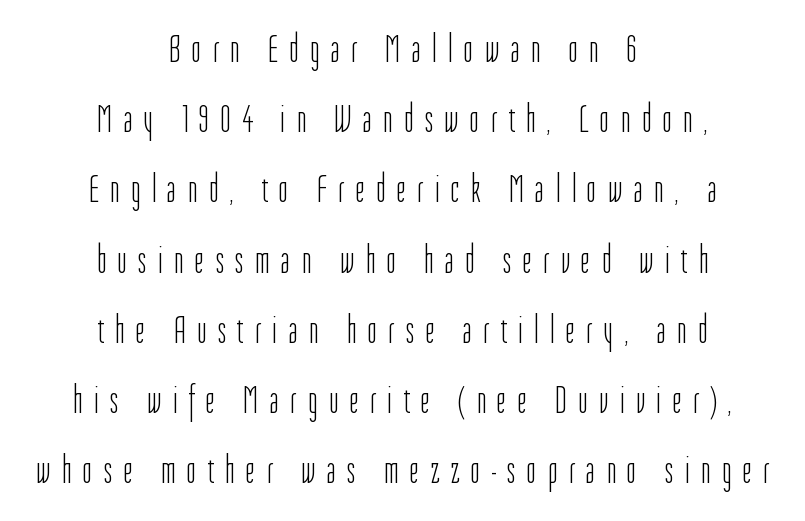
The axis of the letterforms is exactly vertical. Has an underline been added? It has not. Typographically, this falls in the sans-serif category. Each word looks stretched out because of the extra space between its letters. The paragraph shown floats in the horizontal middle.
